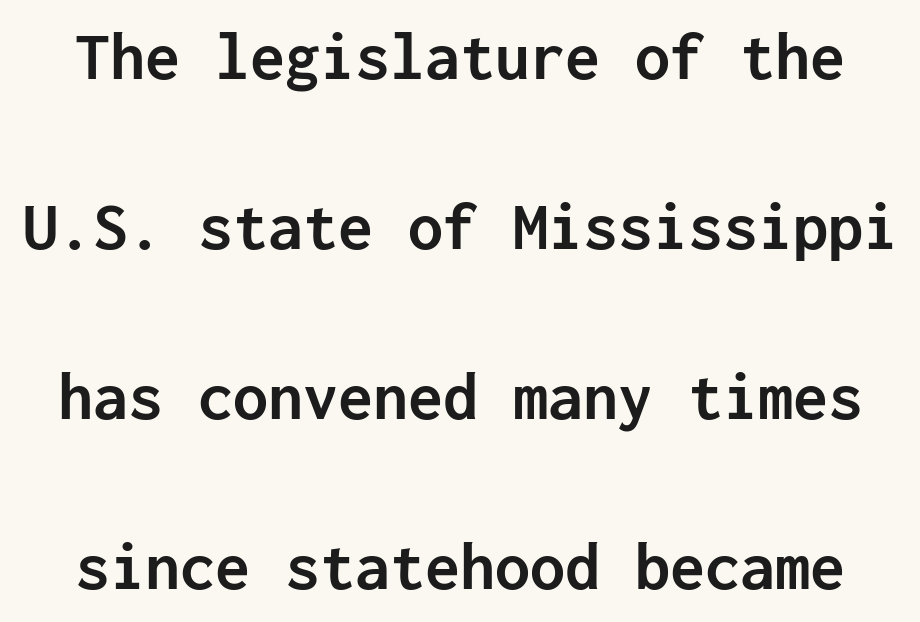
Look at the bottom of the vertical strokes: they stop flat, with no serifs. The words here are not underlined. A typesetter would call this monospace, since all characters share one set width. Upright lettering throughout.
